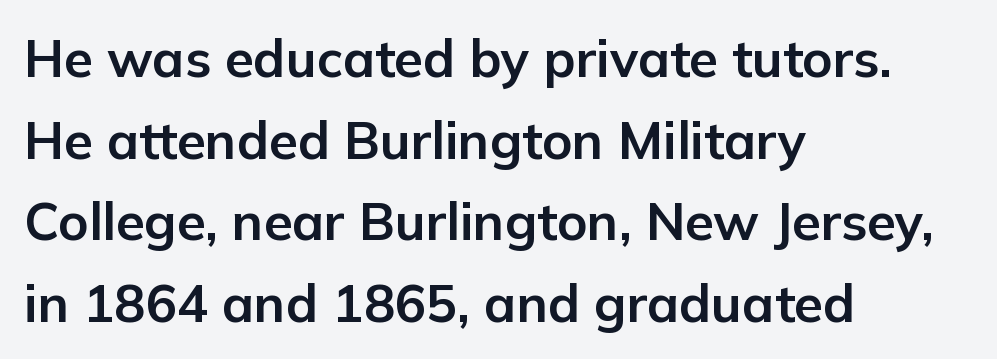
{"serif": "no", "italic": "no", "bold": "yes", "weight": "bold", "width": "normal", "stroke_contrast": "low", "x_height": "medium", "monospaced": "no", "underline": "no", "align": "left", "line_spacing": "normal", "line_spacing_ratio": 1.57, "letter_spacing": "normal", "letter_spacing_em": 0.0, "glyph_px": 52}
